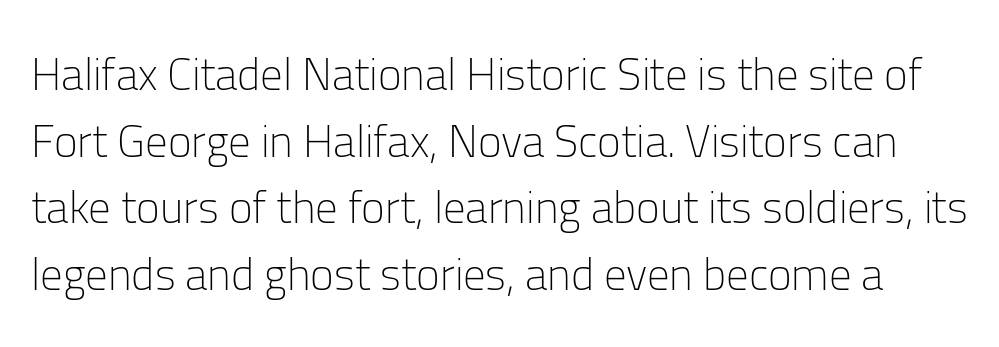
Q: Is the text bold? A: No.
Q: Is the text italic (slanted)? A: No, it is upright.
Q: Is the typeface a serif or a sans-serif typeface? A: Sans-serif.
Q: Is the text underlined? A: No.
Q: Is the spacing between letters normal or unusually wide? A: Normal.
Q: Is the spacing between lines tight, normal or loose? A: Normal.
Q: Width (condensed, normal, or wide)? A: Normal.
Q: Stroke contrast? A: Low.
Q: x-height? A: Medium.
Q: Monospaced? A: No.
